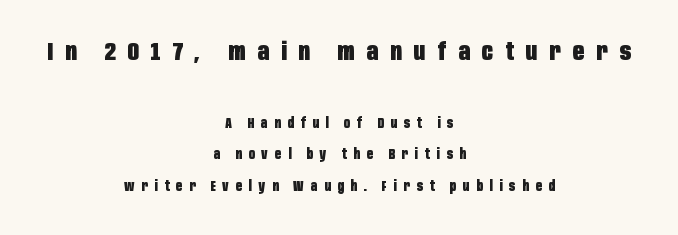
The image shows 25 px bold type, upright; set centered, loose line spacing (2.24x), unusually wide letter spacing (+0.48 em), not underlined; the first (top) block is 1.79x larger.
